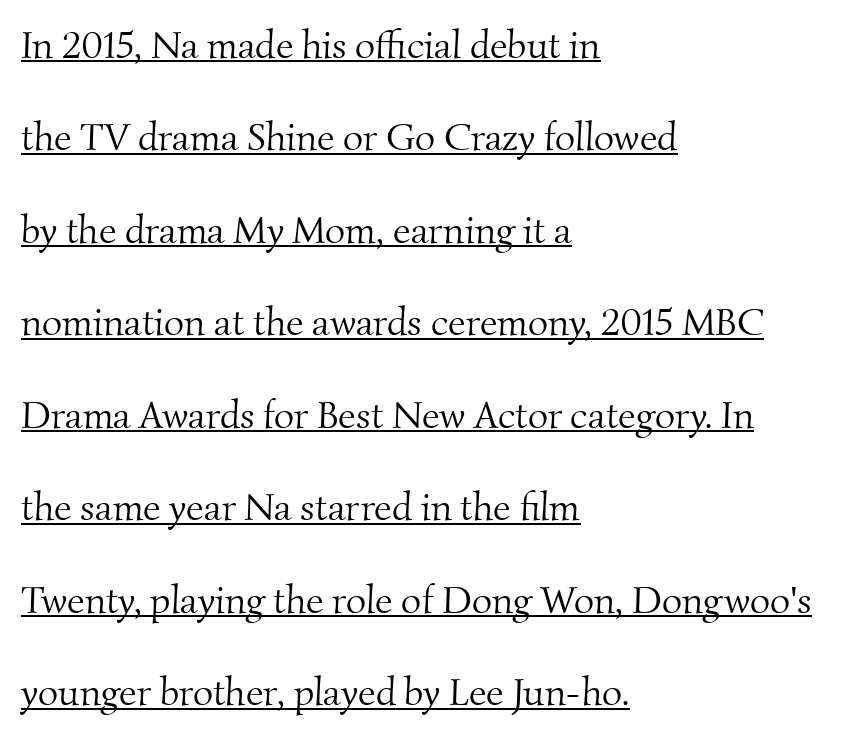
Q: Is the text bold? A: No.
Q: Is the typeface a serif or a sans-serif typeface? A: Serif.
Q: Is the text underlined? A: Yes.
Q: How is the paragraph aligned? A: Left-aligned.
Q: Is the spacing between letters normal or unusually wide? A: Normal.
Q: Is the spacing between lines tight, normal or loose? A: Loose.
Q: Width (condensed, normal, or wide)? A: Normal.
Q: Stroke contrast? A: Medium.
Q: x-height? A: Small.
Q: Monospaced? A: No.
